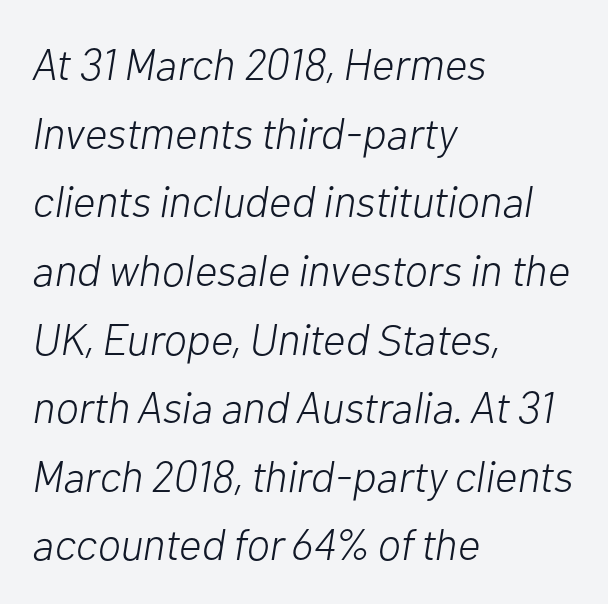
The font is comparable to plain body text, perhaps lighter. Which margin do the lines hug? The left one — the right edge is uneven. Check the space under the baseline: it is left empty. A typesetter would call this proportional, since set widths differ per character.
